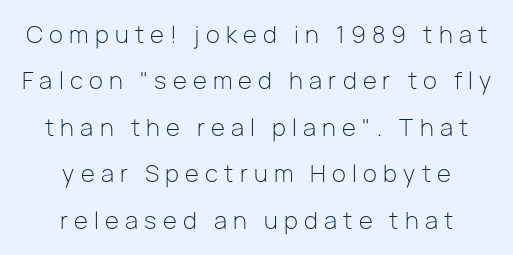
{"italic": "no", "bold": "no", "underline": "no", "align": "center", "line_spacing": "loose", "line_spacing_ratio": 2.02, "letter_spacing": "wide", "letter_spacing_em": 0.27, "glyph_px": 23}
